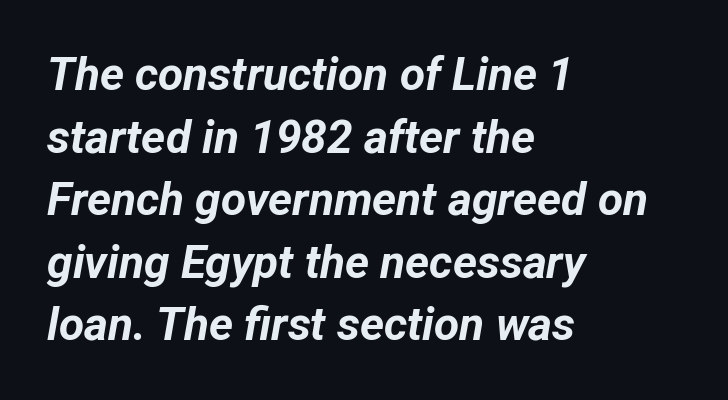
These words are printed bold, with thick strokes throughout. The face used here has a pronounced slope to its letters. Nobody drew a line under any word here. The passage shown is typed in a proportional face where columns would drift. Short note: letters normally spaced.
